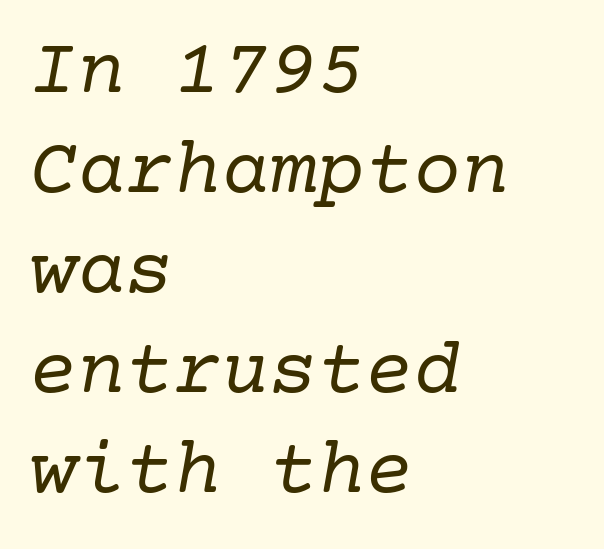
Q: Is the text bold? A: No.
Q: Is the text italic (slanted)? A: Yes, it leans right by about 10 degrees.
Q: Is the typeface a serif or a sans-serif typeface? A: Serif.
Q: Is the text underlined? A: No.
Q: How is the paragraph aligned? A: Left-aligned.
Q: Is the spacing between letters normal or unusually wide? A: Normal.
Q: Is the spacing between lines tight, normal or loose? A: Normal.
Q: Width (condensed, normal, or wide)? A: Normal.
Q: Stroke contrast? A: Low.
Q: x-height? A: Medium.
